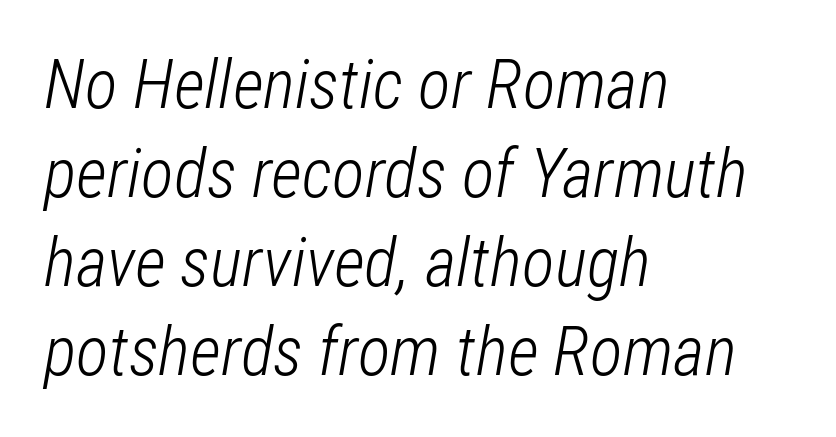
Standard letterfit; no display-style spreading of the glyphs. Horizontally, the lines are justified to the leading edge only. This reads as an unemphasized weight, regular at the heaviest. A normal amount of white space separates one row of letters from the next.
